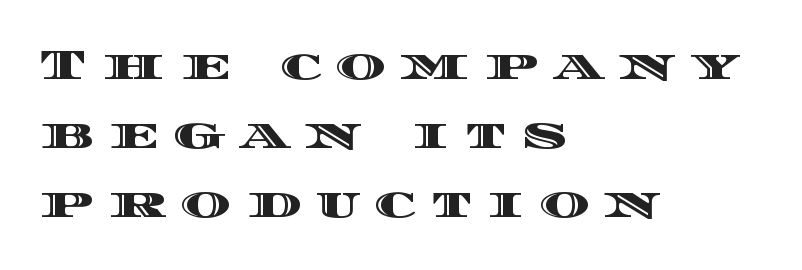
{"italic": "no", "width": "wide", "x_height": "large", "monospaced": "no", "underline": "no", "align": "left", "line_spacing": "normal", "line_spacing_ratio": 1.61, "letter_spacing": "wide", "letter_spacing_em": 0.35, "glyph_px": 43}
